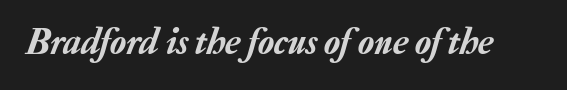
Q: Is the text italic (slanted)? A: Yes, it leans right by about 20 degrees.
Q: Is the text underlined? A: No.
Q: Is the spacing between letters normal or unusually wide? A: Normal.
Q: Width (condensed, normal, or wide)? A: Normal.
Q: Stroke contrast? A: Low.
Q: x-height? A: Medium.
Q: Monospaced? A: No.
